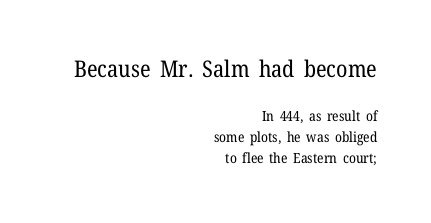
Q: Is the text bold? A: No.
Q: Is the text italic (slanted)? A: No, it is upright.
Q: Is the text underlined? A: No.
Q: How is the paragraph aligned? A: Right-aligned.
Q: Is the spacing between letters normal or unusually wide? A: Normal.
Q: Is the spacing between lines tight, normal or loose? A: Normal.
Q: Which block of text is set in a larger size, the first (top) or the second (bottom)? A: The first (top) one.
